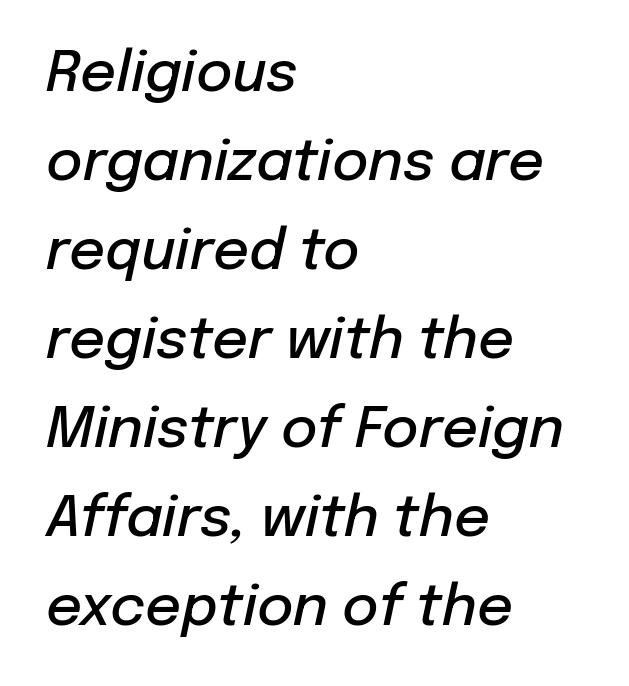
Q: Is the text bold? A: Semi-bold.
Q: Is the text italic (slanted)? A: Yes, it leans right by about 12 degrees.
Q: Is the text underlined? A: No.
Q: How is the paragraph aligned? A: Left-aligned.
Q: Is the spacing between letters normal or unusually wide? A: Normal.
Q: Is the spacing between lines tight, normal or loose? A: Normal.
Q: Width (condensed, normal, or wide)? A: Normal.
Q: Stroke contrast? A: Low.
Q: x-height? A: Medium.
Q: Monospaced? A: No.
